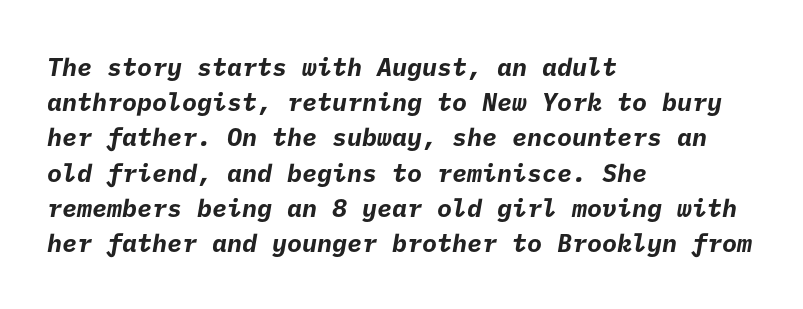
Q: Is the text bold? A: Yes.
Q: Is the text underlined? A: No.
Q: How is the paragraph aligned? A: Left-aligned.
Q: Is the spacing between letters normal or unusually wide? A: Normal.
Q: Is the spacing between lines tight, normal or loose? A: Normal.
